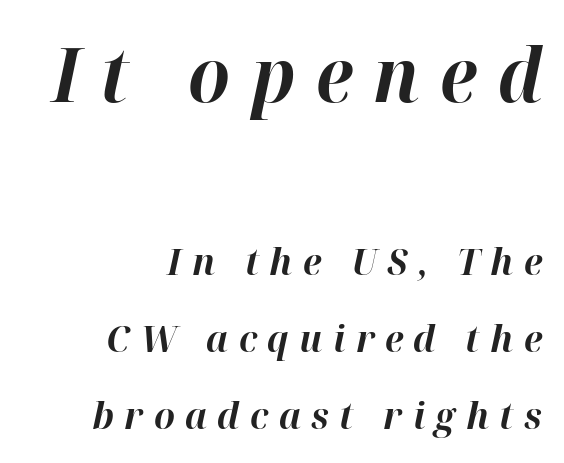
The rendering anchors every line to the right-hand side. Is the lower block the larger one? No — the upper block carries the bigger type. Observe the lean: these are italic letterforms. Does the weight exceed regular? Yes, all the way to bold.
